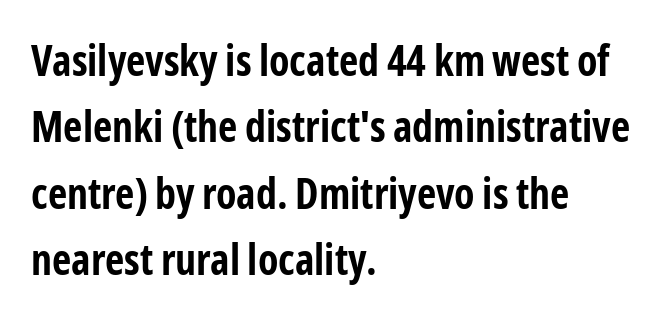
The paragraph has a hard left edge and a soft right edge. These lines were composed using upright roman letters. This is sans-serif lettering, the kind often seen on screens and signage. The typesetting leans heavy: a genuine bold. Whoever set this chose a conventional vertical rhythm.
